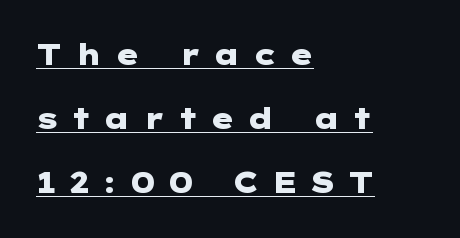
The gaps between neighbouring characters are conspicuously large. Does the copy run flush right? No — it runs flush left. This rendering features underlined lettering. The glyphs in this specimen are sans serif. Nope, not italic — everything's standing straight. This is heavy type, rendered in bold.
